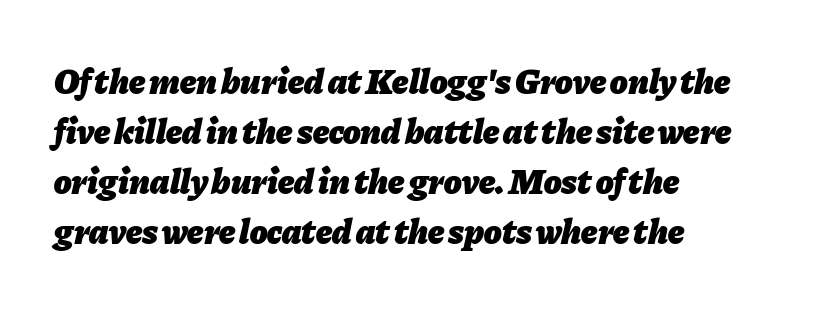
The font is running at its bold setting. Words float on clear page, feet unadorned. Proportional: the letters do not fall into vertical columns. Does extra space separate the letters? No, they use regular spacing. The vertical gap from one line to the next is medium.
